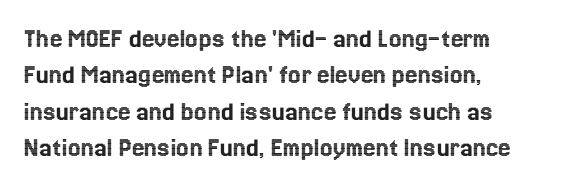
Q: Is the text italic (slanted)? A: No, it is upright.
Q: Is the text underlined? A: No.
Q: How is the paragraph aligned? A: Left-aligned.
Q: Is the spacing between letters normal or unusually wide? A: Normal.
Q: Is the spacing between lines tight, normal or loose? A: Normal.
Q: Width (condensed, normal, or wide)? A: Normal.
Q: x-height? A: Medium.
Q: Monospaced? A: No.
